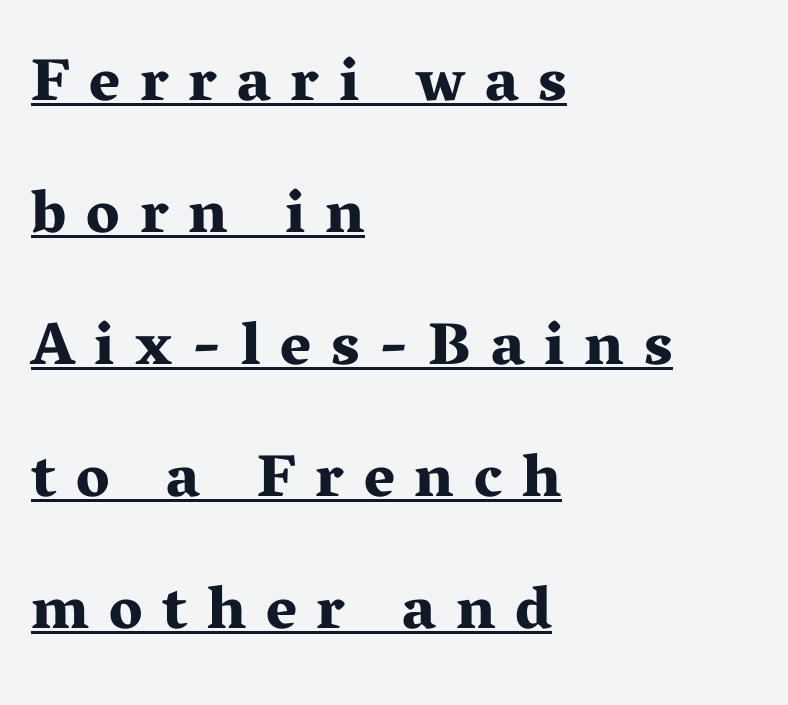
Posture: upright roman. Line starts are locked; line ends wander. This block would shrink considerably if given ordinary leading; it's expanded now. The tracking reads as deliberately expanded to a designer's eye. This is underlined copy, the kind a proofreader might mark for attention.
